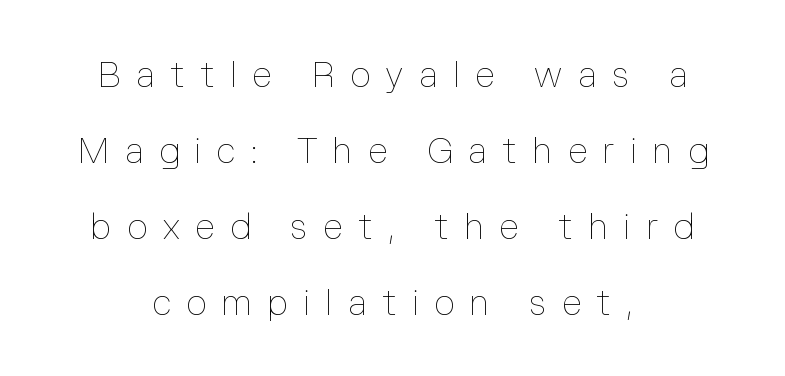
Q: Is the text bold? A: No.
Q: Is the text italic (slanted)? A: No, it is upright.
Q: Is the text underlined? A: No.
Q: How is the paragraph aligned? A: Centered.
Q: Is the spacing between letters normal or unusually wide? A: Unusually wide.
Q: Is the spacing between lines tight, normal or loose? A: Loose.
Q: Width (condensed, normal, or wide)? A: Normal.
Q: Stroke contrast? A: Low.
Q: x-height? A: Medium.
Q: Monospaced? A: No.
